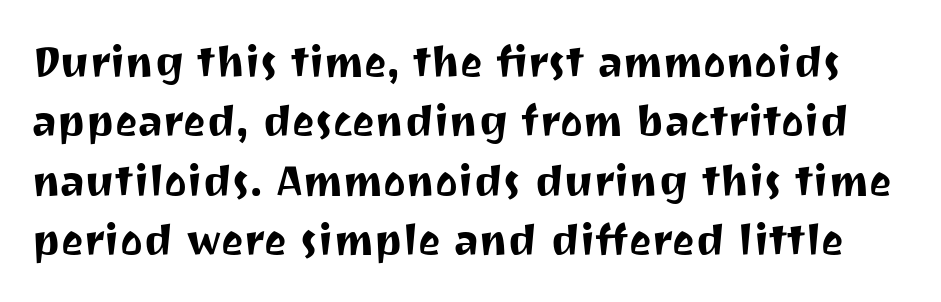
{"serif": "no", "italic": "no", "width": "normal", "stroke_contrast": "medium", "x_height": "medium", "monospaced": "no", "underline": "no", "line_spacing": "normal", "line_spacing_ratio": 1.38, "letter_spacing": "normal", "letter_spacing_em": 0.0, "glyph_px": 43}
